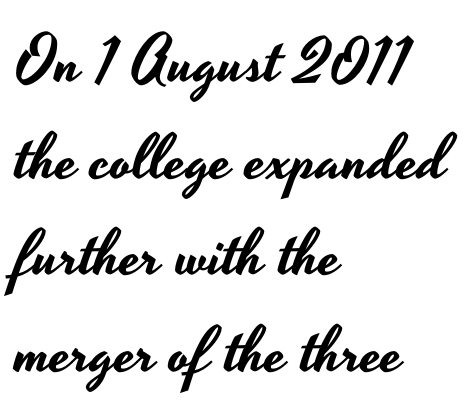
The image shows 64 px wide sans-serif type; set left-aligned, normal line spacing (1.51x), normal letter spacing, not underlined; low stroke contrast and a small x-height.
